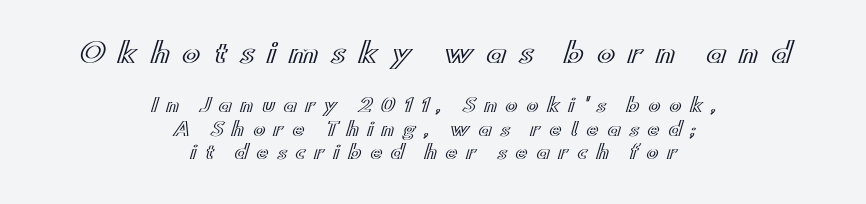
The space beneath each line is pristine and unruled. Does extra space separate the letters? Yes, quite a lot of it. Notice how descenders clear the ascenders below comfortably — that's standard leading.
